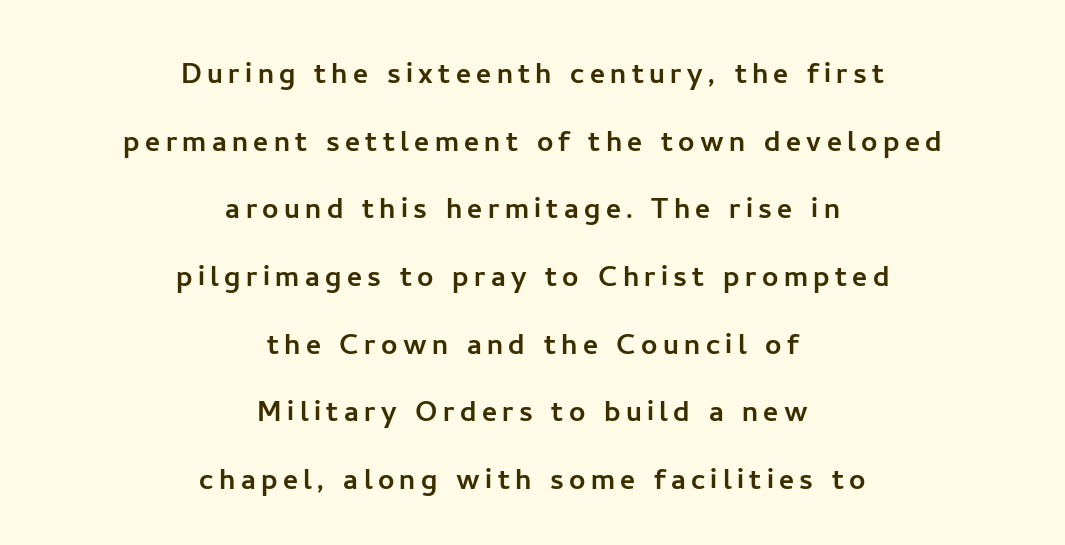
{"serif": "no", "italic": "no", "width": "normal", "stroke_contrast": "low", "x_height": "medium", "monospaced": "no", "underline": "no", "align": "center", "line_spacing_ratio": 1.88, "glyph_px": 36}
